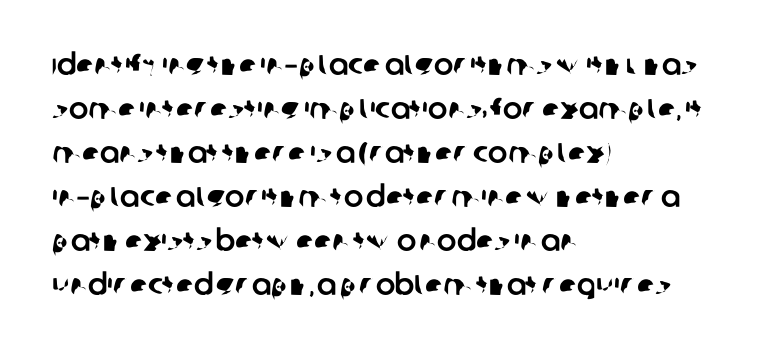
Q: Is the typeface a serif or a sans-serif typeface? A: Sans-serif.
Q: Is the text underlined? A: No.
Q: How is the paragraph aligned? A: Left-aligned.
Q: Is the spacing between letters normal or unusually wide? A: Normal.
Q: Is the spacing between lines tight, normal or loose? A: Normal.
Q: Width (condensed, normal, or wide)? A: Normal.
Q: Stroke contrast? A: Low.
Q: x-height? A: Large.
Q: Monospaced? A: No.
